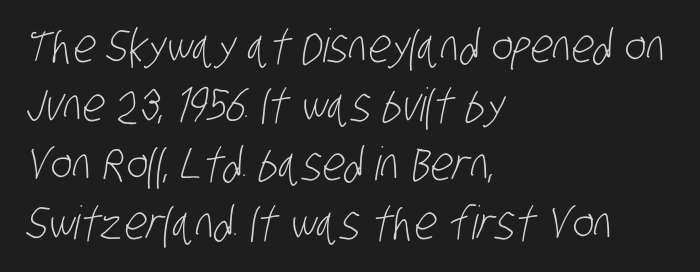
The image shows 46 px light, condensed sans-serif type; set left-aligned, normal line spacing (1.28x), normal letter spacing, not underlined; low stroke contrast and a large x-height.
